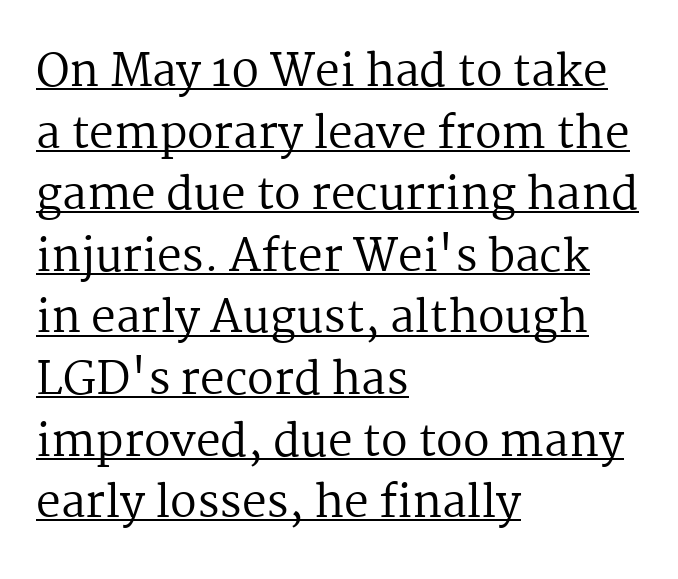
Rows of type keep a routine distance in the vertical direction. This sample uses plain, unmodified letter spacing. Regarding serifs, this sample has them. A continuous stroke trails under the words, as in a hyperlink.
